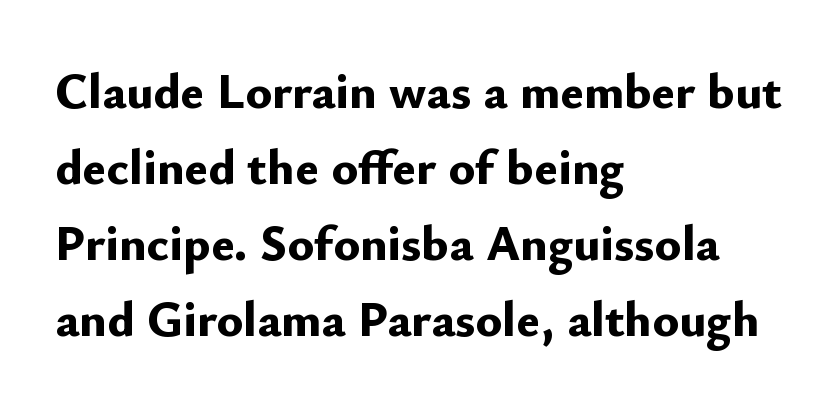
The image shows 50 px bold sans-serif type, upright; set left-aligned, normal line spacing (1.52x), normal letter spacing, not underlined; low stroke contrast and a small x-height.
